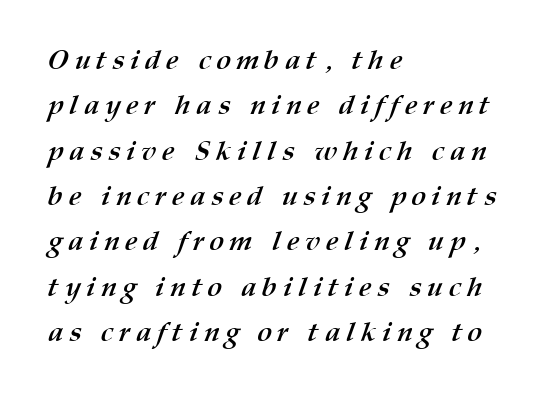
Q: Is the text bold? A: Yes.
Q: Is the text underlined? A: No.
Q: How is the paragraph aligned? A: Left-aligned.
Q: Is the spacing between letters normal or unusually wide? A: Unusually wide.
Q: Is the spacing between lines tight, normal or loose? A: Normal.
Q: Width (condensed, normal, or wide)? A: Normal.
Q: Stroke contrast? A: Medium.
Q: x-height? A: Medium.
Q: Monospaced? A: No.
